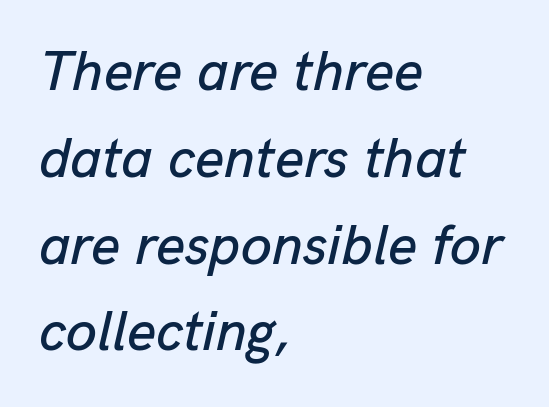
The image shows 56 px text type, italic (leaning right); set left-aligned, normal line spacing (1.55x), normal letter spacing, not underlined; low stroke contrast and a medium x-height.
